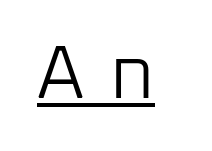
No italicization has been applied; the sample stays upright. This is not heavy type; no bold has been used. These lines are composed in type without serifs. This rendering widens character spacing well past its baseline value.
